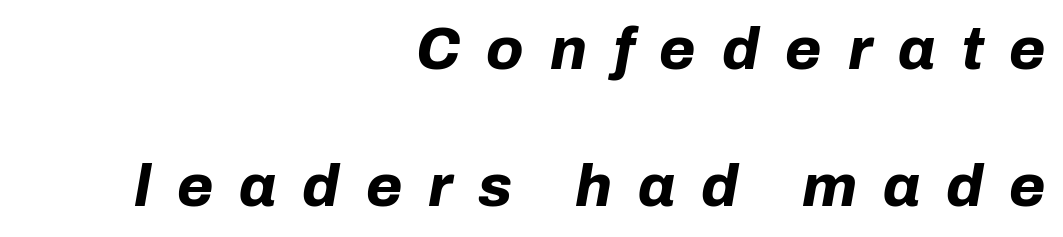
Q: Is the text bold? A: Yes.
Q: Is the text italic (slanted)? A: Yes, it leans right by about 10 degrees.
Q: Is the text underlined? A: No.
Q: How is the paragraph aligned? A: Right-aligned.
Q: Is the spacing between letters normal or unusually wide? A: Unusually wide.
Q: Is the spacing between lines tight, normal or loose? A: Loose.
Q: Width (condensed, normal, or wide)? A: Normal.
Q: Stroke contrast? A: Low.
Q: x-height? A: Medium.
Q: Monospaced? A: No.
